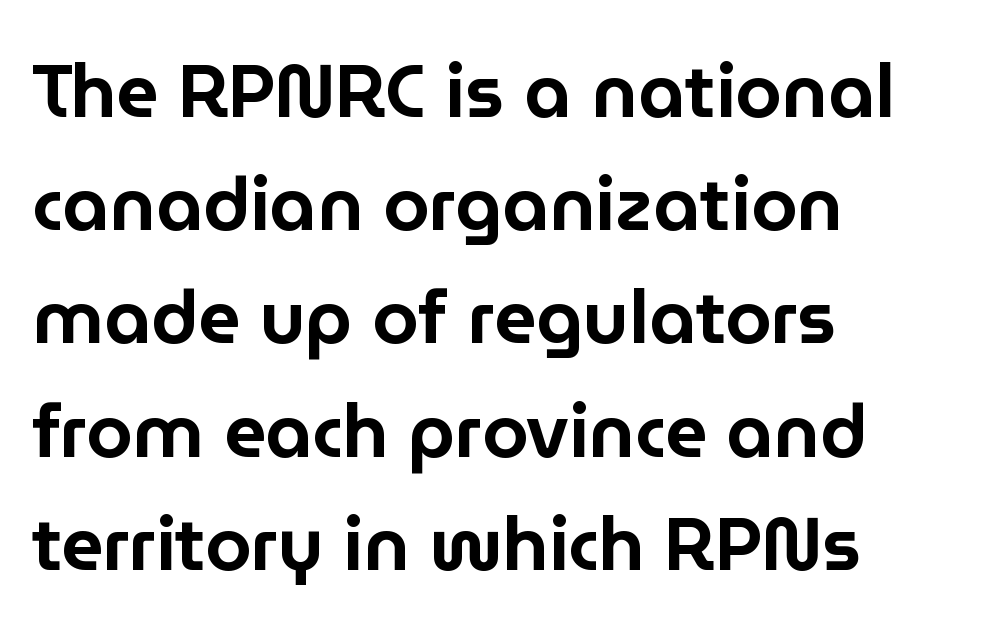
Nope, no serifs anywhere on these letters. You could not count columns in this text — the font is proportionally spaced. Bare-footed words on every line. Glyph-to-glyph distance matches everyday printed text.
